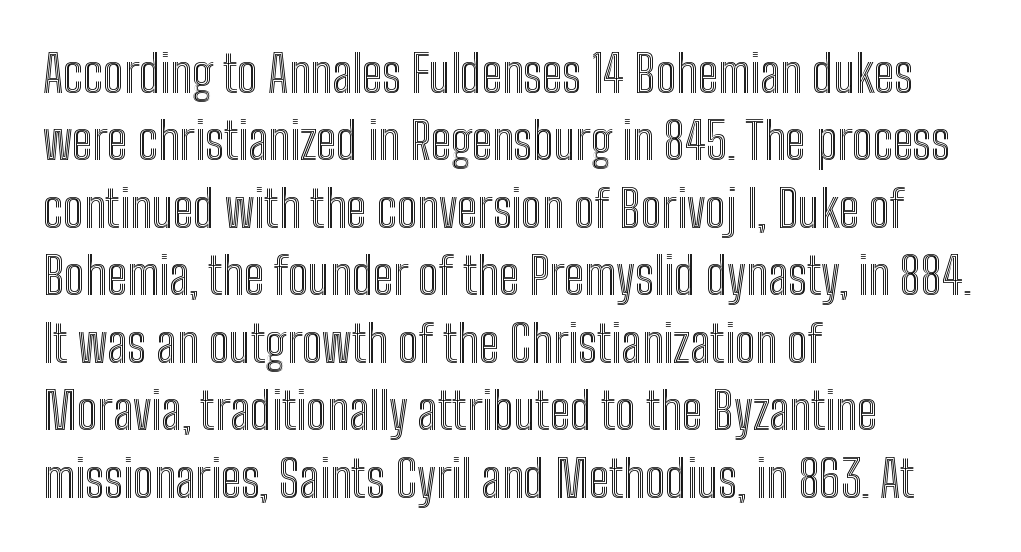
{"italic": "no", "width": "condensed", "x_height": "medium", "monospaced": "no", "underline": "no", "align": "left", "line_spacing": "normal", "line_spacing_ratio": 1.35, "letter_spacing": "normal", "letter_spacing_em": 0.0, "glyph_px": 50}
